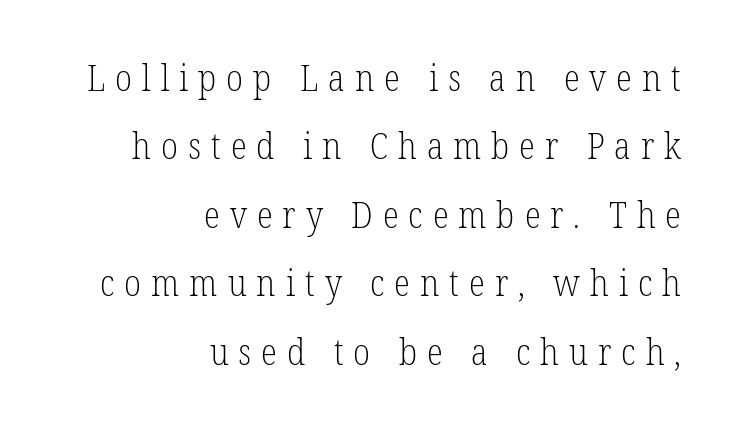
A student would call this right alignment; a typographer would say flush right, rag left. Check where the strokes stop: tiny serifs finish them off. This is roman type, the default non-slanted kind. Ink coverage per letter is moderate at most. The face used here is proportionally spaced, like ordinary book or web type.
